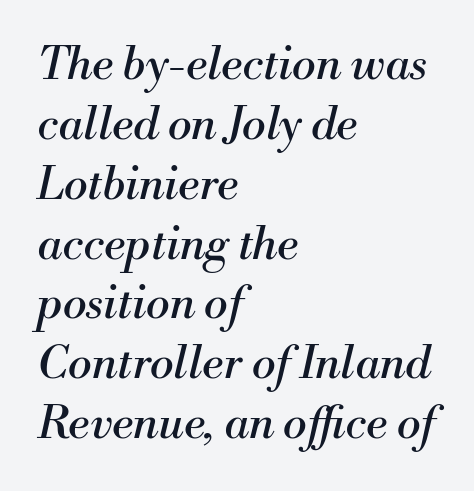
Regarding leading, the lines here are spaced in the standard way. There's an unmistakable incline to the writing here. The letterforms sit shoulder to shoulder at normal distance. Check the space under the baseline: it is left empty. Character widths vary here, with narrow letters taking less room than wide ones. Letterform terminals end in serifs throughout the passage.
